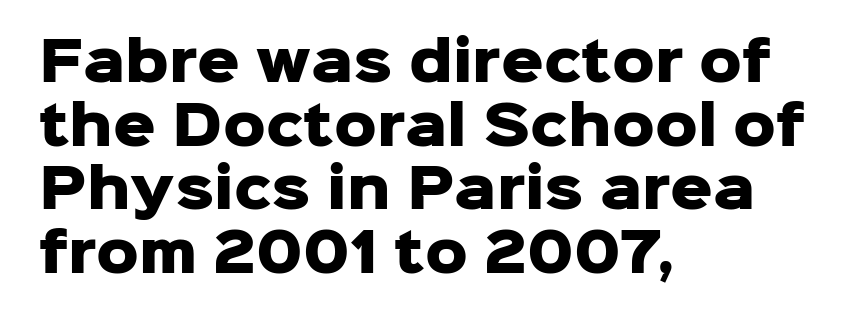
{"serif": "no", "italic": "no", "bold": "yes", "weight": "heavy", "width": "normal", "stroke_contrast": "low", "x_height": "medium", "monospaced": "no", "underline": "no", "align": "left", "line_spacing_ratio": 1.2, "letter_spacing": "normal", "letter_spacing_em": 0.0, "glyph_px": 53}
